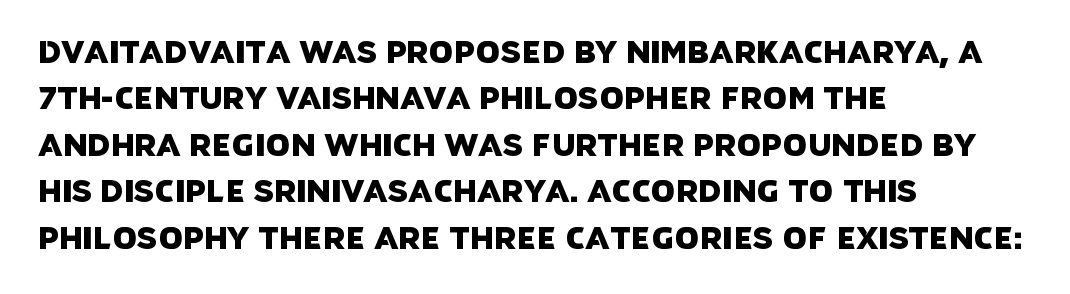
The image shows 31 px sans-serif type; set left-aligned, normal line spacing (1.5x), normal letter spacing, not underlined; low stroke contrast and a large x-height.
